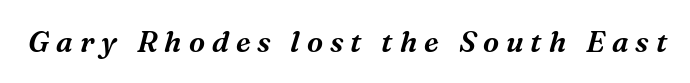
{"serif": "yes", "italic": "yes", "lean": "right", "slant_degrees": 16, "width": "normal", "stroke_contrast": "medium", "x_height": "medium", "monospaced": "no", "underline": "no", "letter_spacing": "wide", "letter_spacing_em": 0.24, "glyph_px": 29}
